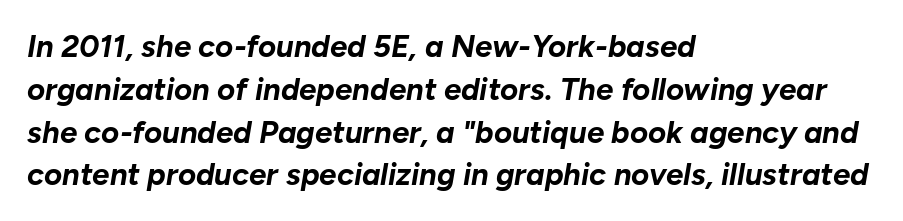
{"italic": "yes", "lean": "right", "slant_degrees": 10, "bold": "yes", "weight": "bold", "width": "normal", "stroke_contrast": "low", "x_height": "medium", "monospaced": "no", "underline": "no", "align": "left", "line_spacing": "normal", "line_spacing_ratio": 1.38, "letter_spacing": "normal", "letter_spacing_em": 0.0, "glyph_px": 31}
